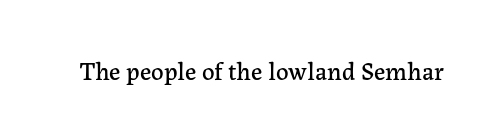
{"italic": "no", "underline": "no", "letter_spacing": "normal", "letter_spacing_em": 0.0, "glyph_px": 25}
